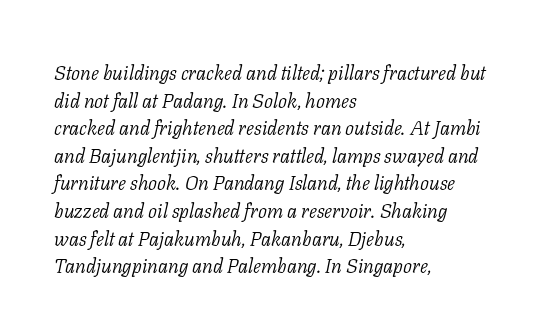
The space between consecutive lines is moderate. Compared with ordinary roman type, these characters are visibly tilted. Letters rest on an invisible, unmarked baseline. The letterforms sit shoulder to shoulder at normal distance.
